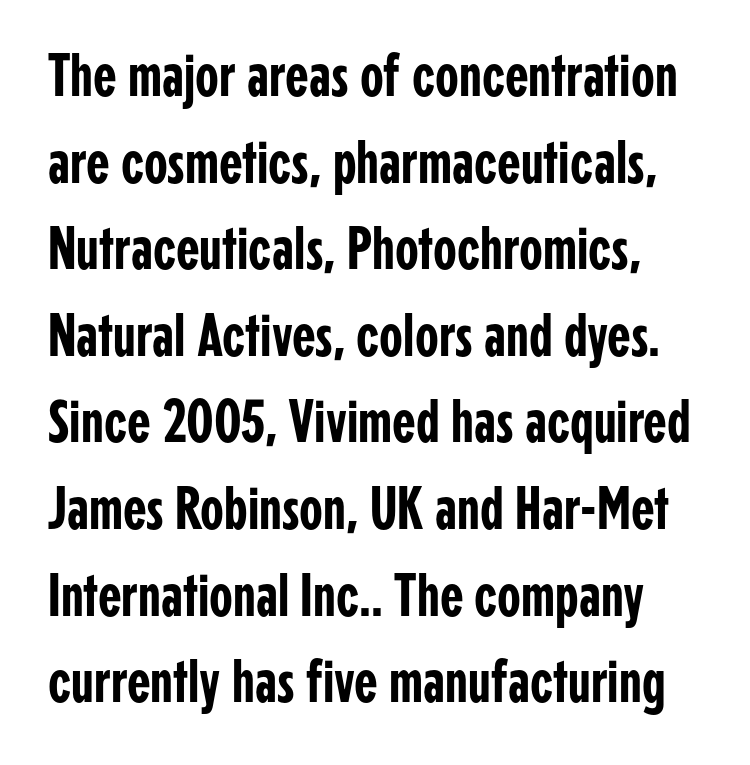
Q: Is the text italic (slanted)? A: No, it is upright.
Q: Is the typeface a serif or a sans-serif typeface? A: Sans-serif.
Q: Is the text underlined? A: No.
Q: Is the spacing between letters normal or unusually wide? A: Normal.
Q: Is the spacing between lines tight, normal or loose? A: Normal.
Q: Width (condensed, normal, or wide)? A: Condensed.
Q: Stroke contrast? A: Low.
Q: x-height? A: Medium.
Q: Monospaced? A: No.
